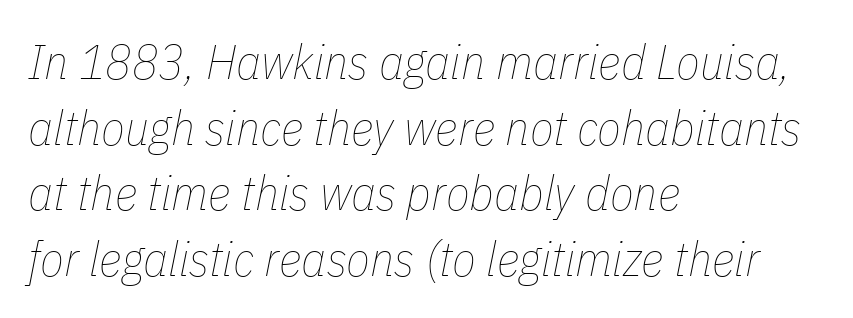
{"italic": "yes", "lean": "right", "slant_degrees": 11, "bold": "no", "weight": "thin", "width": "condensed", "stroke_contrast": "low", "x_height": "medium", "monospaced": "no", "underline": "no", "align": "left", "line_spacing": "normal", "line_spacing_ratio": 1.34, "letter_spacing": "normal", "letter_spacing_em": 0.0, "glyph_px": 49}
